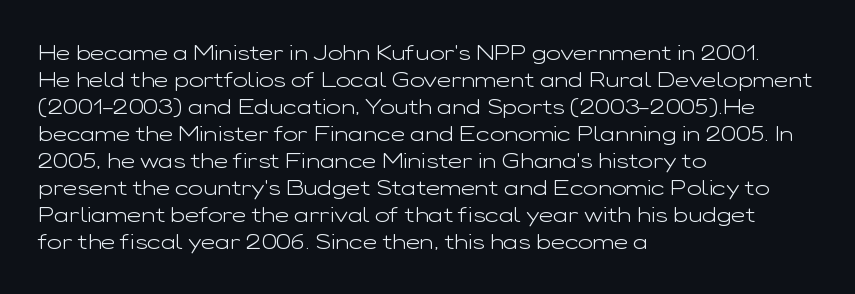
Beneath every word, the page is bare. The lettering holds an erect, upright posture throughout. Caption: face not bold, strokes unweighted. The gaps between neighbouring characters are ordinary and unremarkable.
